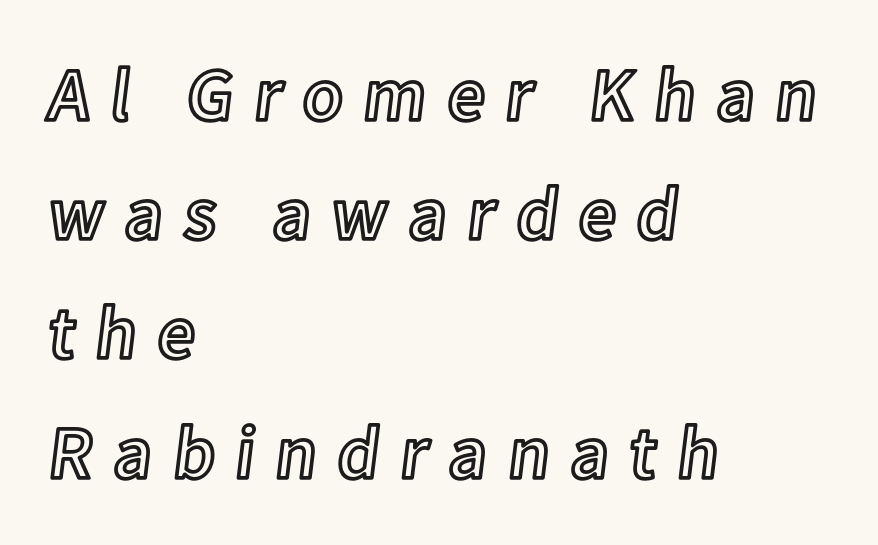
{"width": "normal", "x_height": "medium", "monospaced": "no", "underline": "no", "align": "left", "line_spacing": "normal", "line_spacing_ratio": 1.59, "letter_spacing": "wide", "letter_spacing_em": 0.27, "glyph_px": 75}
